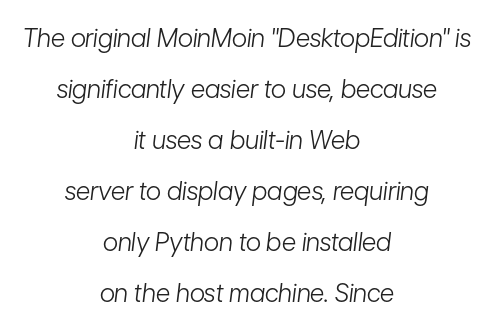
The foot of each line stays bare and open. Ink coverage per letter is moderate at most. Glyph-to-glyph distance matches everyday printed text. Compared with ordinary roman type, these characters are visibly tilted. Interline gaps are noticeably wide in this sample.
